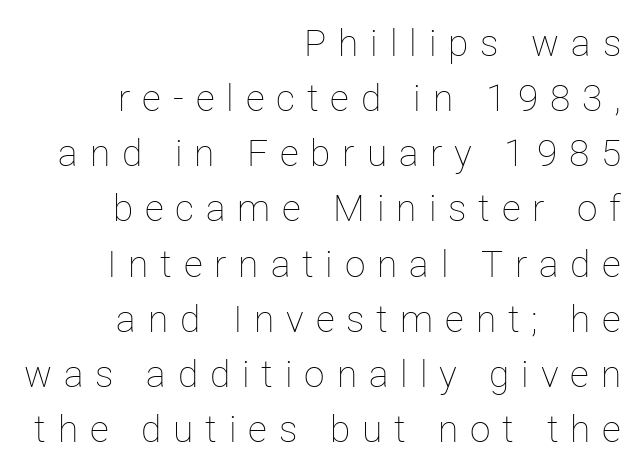
Q: Is the text bold? A: No.
Q: Is the text italic (slanted)? A: No, it is upright.
Q: Is the text underlined? A: No.
Q: How is the paragraph aligned? A: Right-aligned.
Q: Is the spacing between letters normal or unusually wide? A: Unusually wide.
Q: Is the spacing between lines tight, normal or loose? A: Normal.
Q: Width (condensed, normal, or wide)? A: Normal.
Q: Stroke contrast? A: Low.
Q: x-height? A: Medium.
Q: Monospaced? A: No.
